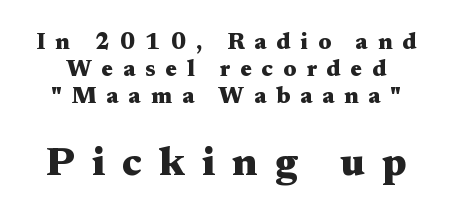
{"serif": "yes", "italic": "no", "bold": "yes", "weight": "heavy", "width": "wide", "stroke_contrast": "medium", "x_height": "medium", "monospaced": "no", "underline": "no", "line_spacing_ratio": 1.17, "letter_spacing": "wide", "letter_spacing_em": 0.43, "larger_block": "second", "size_ratio": 1.74, "glyph_px": 40}
